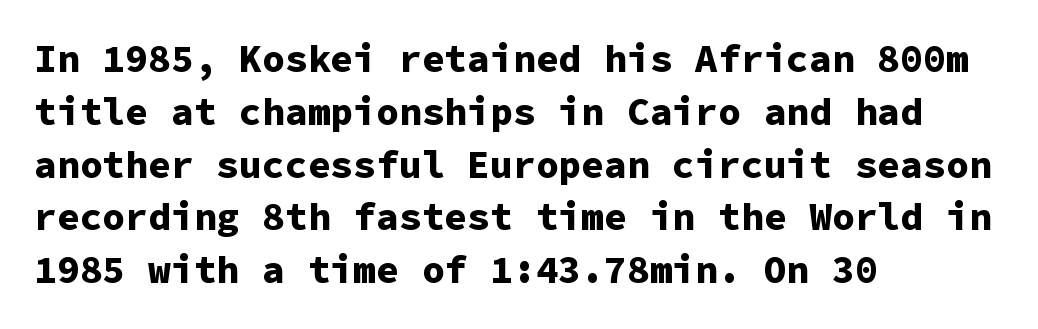
Each new line begins a customary step beneath the previous one. This rendering uses left alignment, leaving the right contour irregular. Letter spacing: default. The foot of each line stays bare and open.
